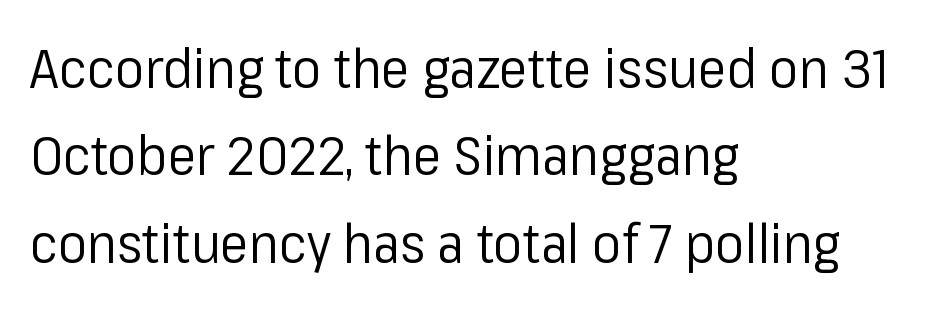
The image shows 54 px regular-weight sans-serif type, upright; set left-aligned, normal line spacing (1.62x), normal letter spacing, not underlined; low stroke contrast and a medium x-height.
